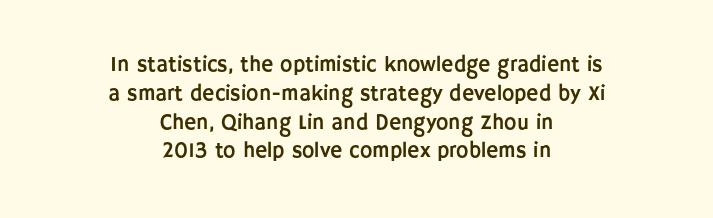
{"italic": "no", "underline": "no", "align": "center", "line_spacing": "normal", "line_spacing_ratio": 1.37, "letter_spacing": "normal", "letter_spacing_em": 0.0, "glyph_px": 21}
